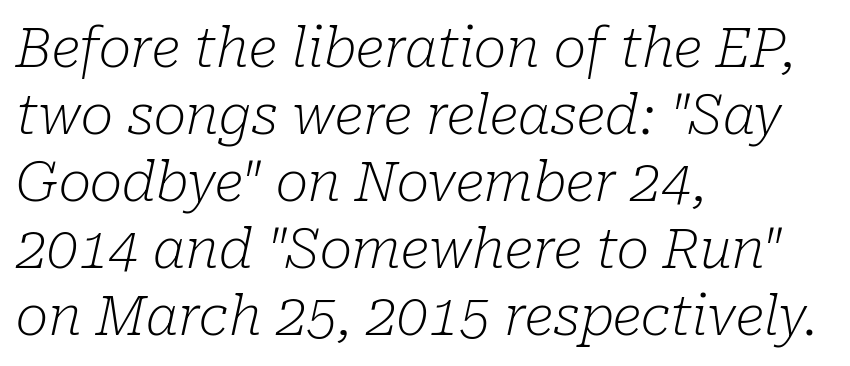
The image shows 55 px light serif type, italic (leaning right); set left-aligned, line spacing 1.22x, normal letter spacing, not underlined; low stroke contrast and a medium x-height.
